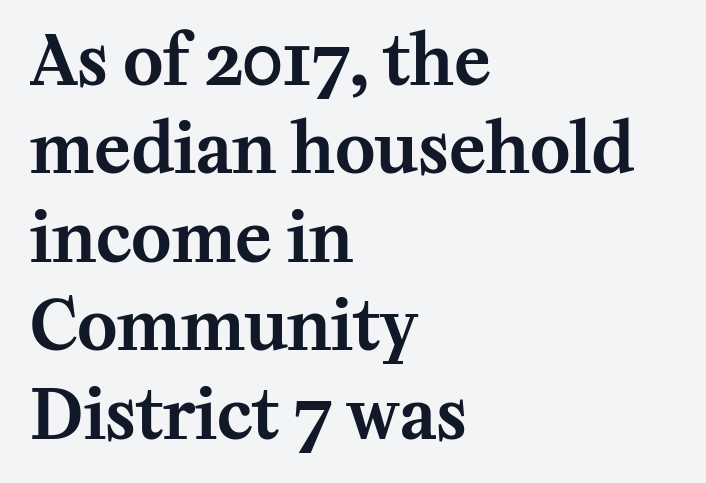
The face used here is rendered with its standard letterfit. Here the designer chose a conventional face with non-uniform glyph widths. Regarding serifs, this sample has them. The area under the type is left untouched. The paragraph shown leans on its left margin.
